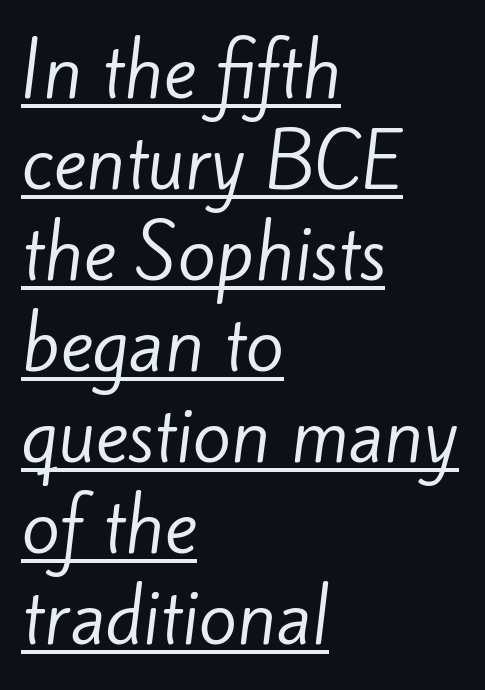
The image shows 70 px regular-weight sans-serif type; set left-aligned, normal line spacing (1.3x), normal letter spacing, underlined; low stroke contrast and a small x-height.
